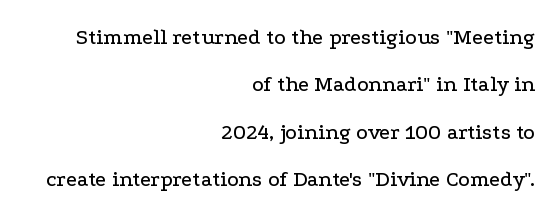
Q: Is the text italic (slanted)? A: No, it is upright.
Q: Is the text underlined? A: No.
Q: How is the paragraph aligned? A: Right-aligned.
Q: Is the spacing between letters normal or unusually wide? A: Normal.
Q: Is the spacing between lines tight, normal or loose? A: Loose.
